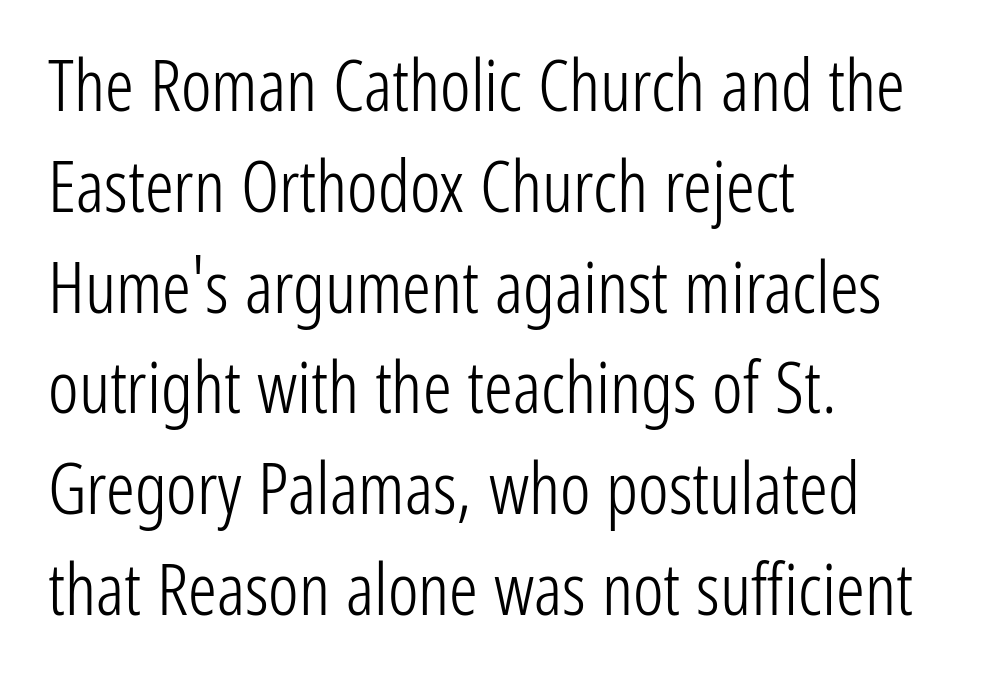
{"serif": "no", "italic": "no", "bold": "no", "weight": "light", "width": "condensed", "stroke_contrast": "low", "x_height": "medium", "monospaced": "no", "underline": "no", "align": "left", "line_spacing": "normal", "line_spacing_ratio": 1.4, "letter_spacing": "normal", "letter_spacing_em": 0.0, "glyph_px": 72}
